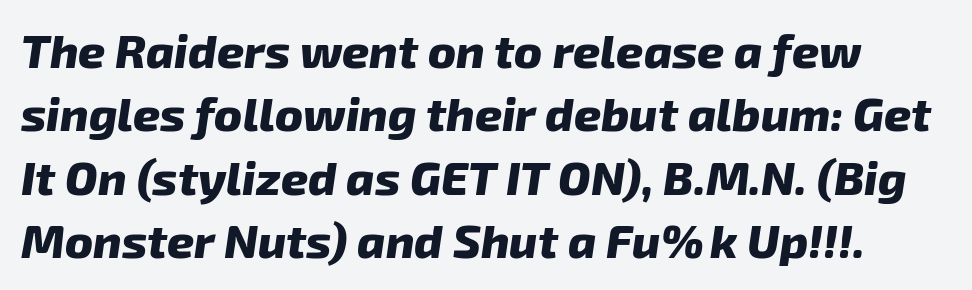
The image shows 47 px heavy type, italic (leaning right); set normal line spacing (1.35x), normal letter spacing, not underlined; low stroke contrast and a medium x-height.
